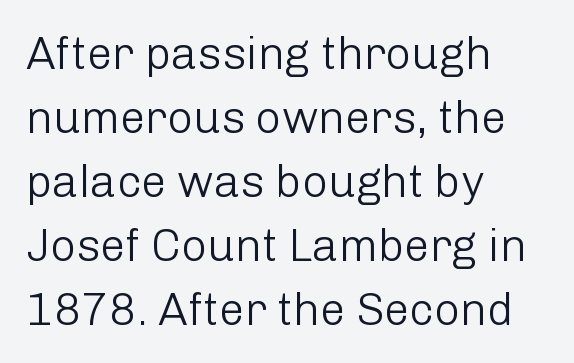
Q: Is the text bold? A: No.
Q: Is the text italic (slanted)? A: No, it is upright.
Q: Is the typeface a serif or a sans-serif typeface? A: Sans-serif.
Q: Is the text underlined? A: No.
Q: How is the paragraph aligned? A: Left-aligned.
Q: Is the spacing between letters normal or unusually wide? A: Normal.
Q: Is the spacing between lines tight, normal or loose? A: Normal.
Q: Width (condensed, normal, or wide)? A: Normal.
Q: Stroke contrast? A: Low.
Q: x-height? A: Medium.
Q: Monospaced? A: No.
